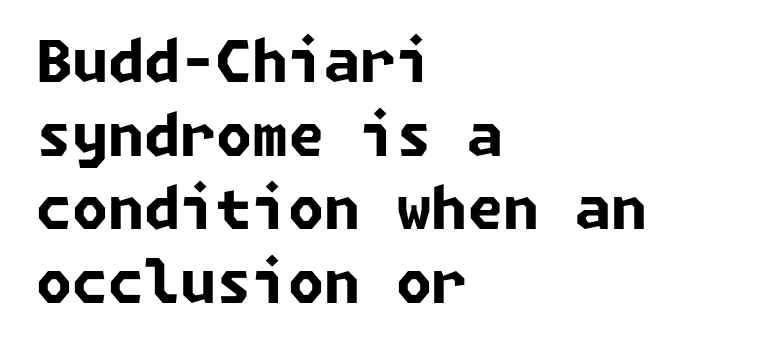
Students, note that the glyphs here touch the page at normal intervals. What weight is shown? A full bold with thick strokes. These lines are composed in type without serifs. Visually the block forms a straight wall on the left and a jagged coastline on the right. The area under the type is left untouched.
